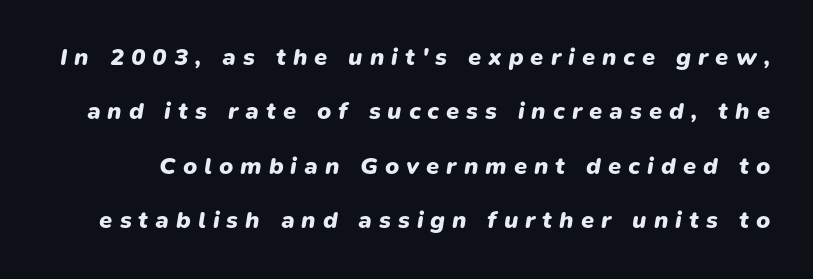
Q: Is the text bold? A: Yes.
Q: Is the text italic (slanted)? A: Yes, it leans right by about 9 degrees.
Q: Is the text underlined? A: No.
Q: Is the spacing between letters normal or unusually wide? A: Unusually wide.
Q: Is the spacing between lines tight, normal or loose? A: Loose.
